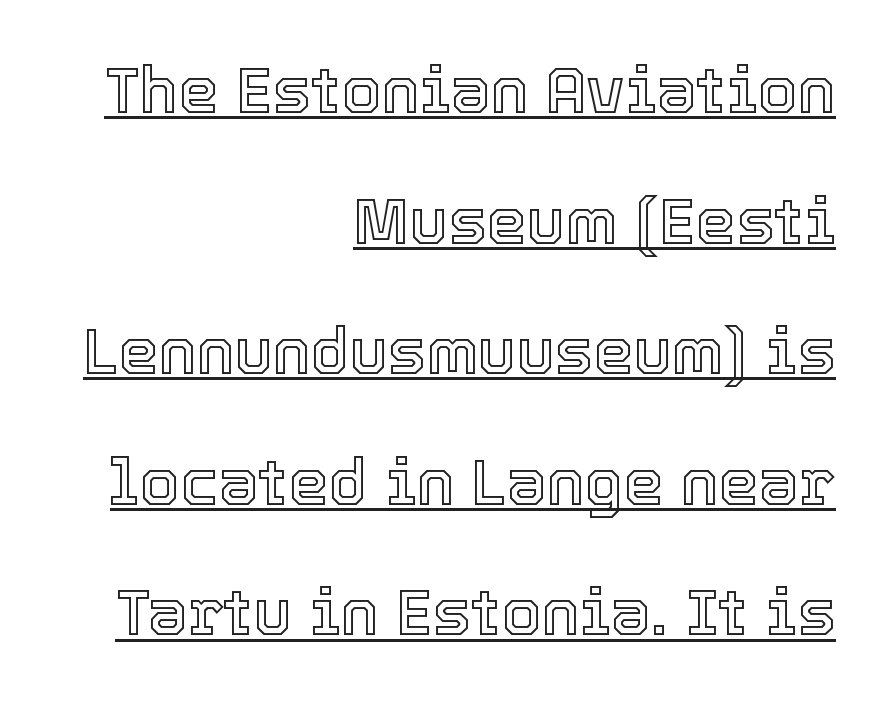
Do the characters align in a grid? No, the font is proportional. Every word sits above its own underline. Caption: multi-line text, flush right, ragged left. The designer dialed line spacing up above the default. Every stem runs plumb, perpendicular to the baseline. Students, note that the glyphs here touch the page at normal intervals.
